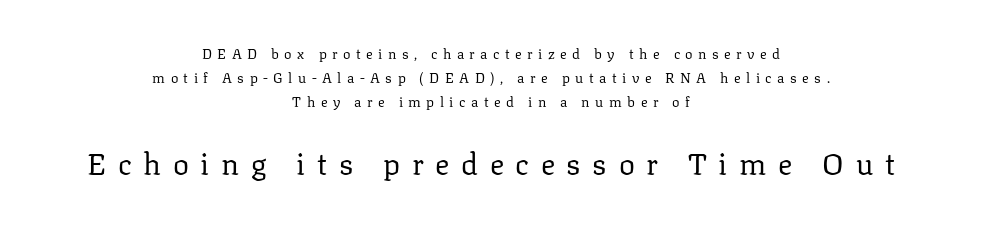
{"serif": "yes", "italic": "no", "bold": "no", "weight": "regular", "width": "normal", "stroke_contrast": "low", "x_height": "medium", "monospaced": "no", "underline": "no", "align": "center", "line_spacing_ratio": 1.71, "letter_spacing": "wide", "letter_spacing_em": 0.39, "larger_block": "second", "size_ratio": 2.14, "glyph_px": 30}
